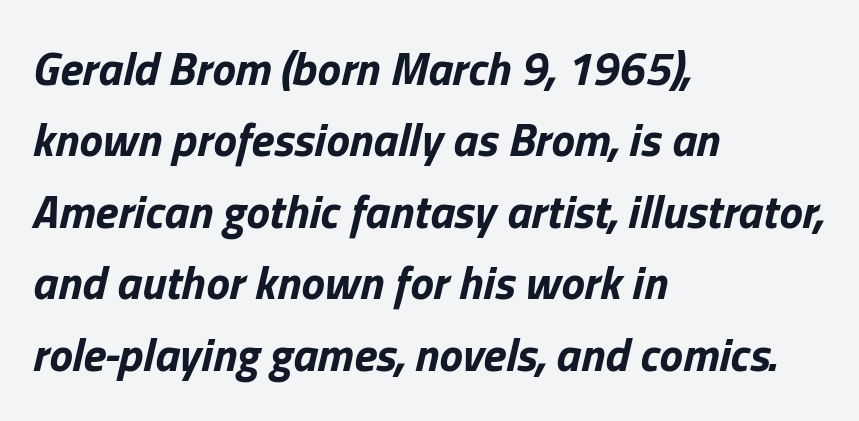
Q: Is the text bold? A: Yes.
Q: Is the text italic (slanted)? A: Yes, it leans right by about 13 degrees.
Q: Is the text underlined? A: No.
Q: How is the paragraph aligned? A: Left-aligned.
Q: Is the spacing between letters normal or unusually wide? A: Normal.
Q: Is the spacing between lines tight, normal or loose? A: Normal.
Q: Width (condensed, normal, or wide)? A: Normal.
Q: Stroke contrast? A: Low.
Q: x-height? A: Medium.
Q: Monospaced? A: No.
